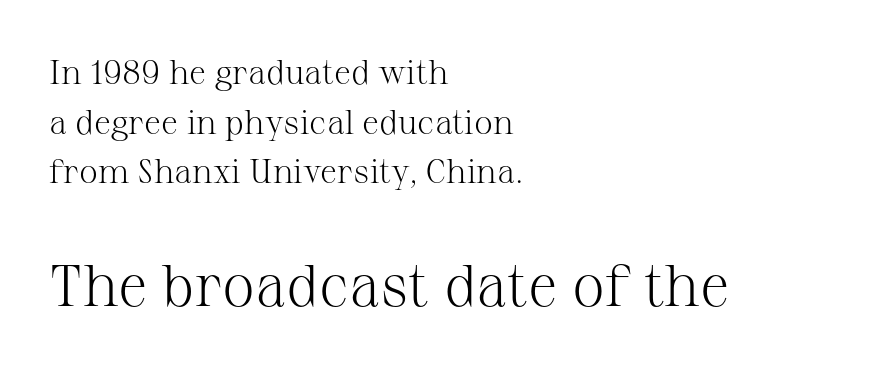
The image shows 59 px light serif type, upright; set left-aligned, normal line spacing (1.46x), normal letter spacing, not underlined; the second (bottom) block is 1.74x larger; medium stroke contrast and a medium x-height.
